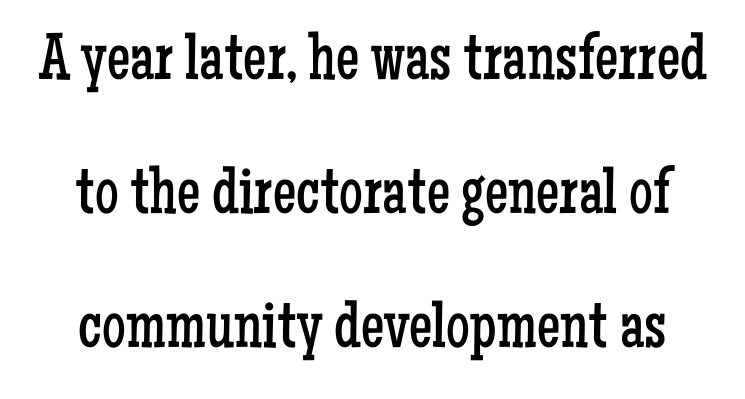
The image shows 66 px regular-weight, condensed serif type, upright; set loose line spacing (2.03x), normal letter spacing, not underlined; low stroke contrast and a medium x-height.
